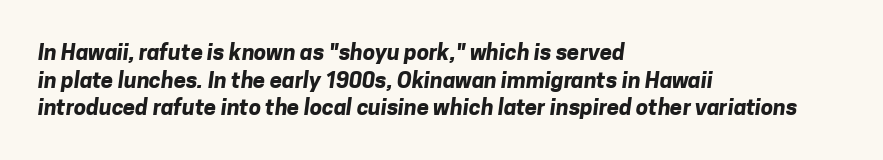
Q: Is the text bold? A: Yes.
Q: Is the text underlined? A: No.
Q: How is the paragraph aligned? A: Left-aligned.
Q: Is the spacing between letters normal or unusually wide? A: Normal.
Q: Is the spacing between lines tight, normal or loose? A: Normal.
